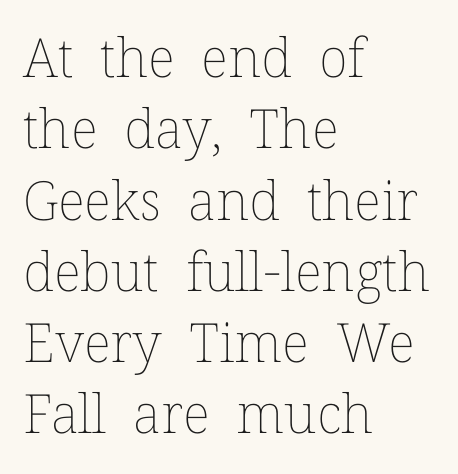
Q: Is the text bold? A: No.
Q: Is the text italic (slanted)? A: No, it is upright.
Q: Is the text underlined? A: No.
Q: How is the paragraph aligned? A: Left-aligned.
Q: Is the spacing between letters normal or unusually wide? A: Normal.
Q: Is the spacing between lines tight, normal or loose? A: Normal.
Q: Width (condensed, normal, or wide)? A: Normal.
Q: Stroke contrast? A: Low.
Q: x-height? A: Medium.
Q: Monospaced? A: No.
